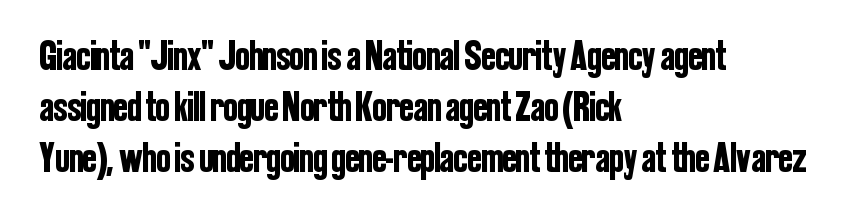
Is this a fixed-width face? No — the glyphs have proportional, varying widths. Ordinary non-slanted type is in use. I'd call this a sans setting — the letters go barefoot. This sample is left-justified, so line endings fall wherever the words run out.
